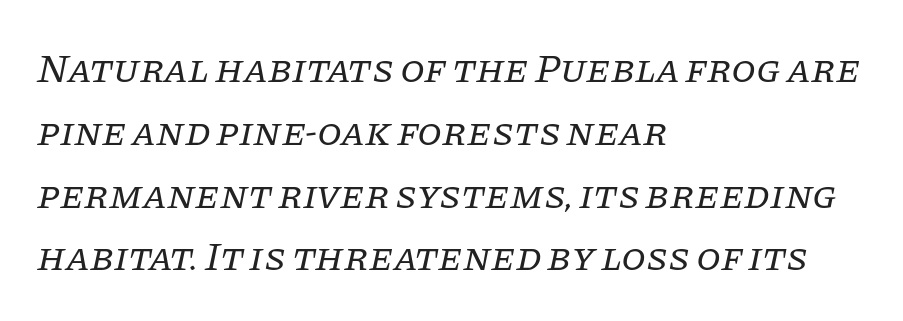
Q: Is the text bold? A: No.
Q: Is the text italic (slanted)? A: Yes, it leans right by about 11 degrees.
Q: Is the typeface a serif or a sans-serif typeface? A: Serif.
Q: Is the text underlined? A: No.
Q: How is the paragraph aligned? A: Left-aligned.
Q: Is the spacing between letters normal or unusually wide? A: Normal.
Q: Is the spacing between lines tight, normal or loose? A: Normal.
Q: Width (condensed, normal, or wide)? A: Normal.
Q: Stroke contrast? A: Low.
Q: x-height? A: Large.
Q: Monospaced? A: No.
